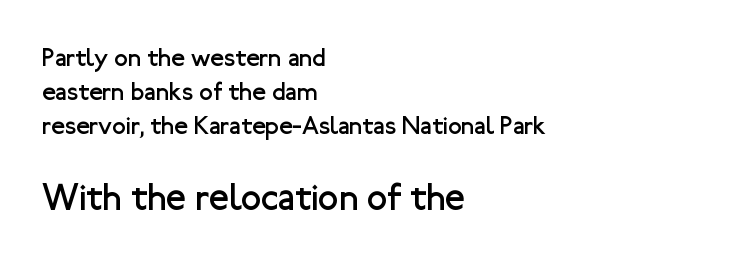
Q: Is the text bold? A: No.
Q: Is the text italic (slanted)? A: No, it is upright.
Q: Is the typeface a serif or a sans-serif typeface? A: Sans-serif.
Q: Is the text underlined? A: No.
Q: How is the paragraph aligned? A: Left-aligned.
Q: Is the spacing between letters normal or unusually wide? A: Normal.
Q: Is the spacing between lines tight, normal or loose? A: Normal.
Q: Which block of text is set in a larger size, the first (top) or the second (bottom)? A: The second (bottom) one.
Q: Width (condensed, normal, or wide)? A: Normal.
Q: Stroke contrast? A: Low.
Q: x-height? A: Medium.
Q: Monospaced? A: No.
